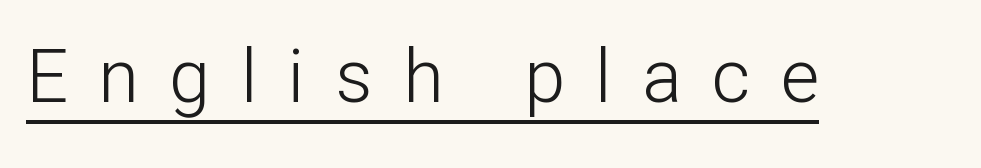
Q: Is the text bold? A: No.
Q: Is the text italic (slanted)? A: No, it is upright.
Q: Is the typeface a serif or a sans-serif typeface? A: Sans-serif.
Q: Is the text underlined? A: Yes.
Q: Is the spacing between letters normal or unusually wide? A: Unusually wide.
Q: Width (condensed, normal, or wide)? A: Normal.
Q: Stroke contrast? A: Low.
Q: x-height? A: Medium.
Q: Monospaced? A: No.
